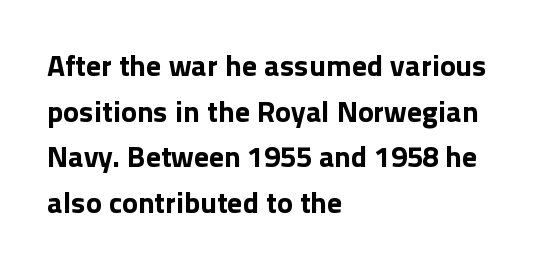
The image shows 30 px bold sans-serif type, upright; set left-aligned, normal line spacing (1.52x), normal letter spacing, not underlined; a medium x-height.
